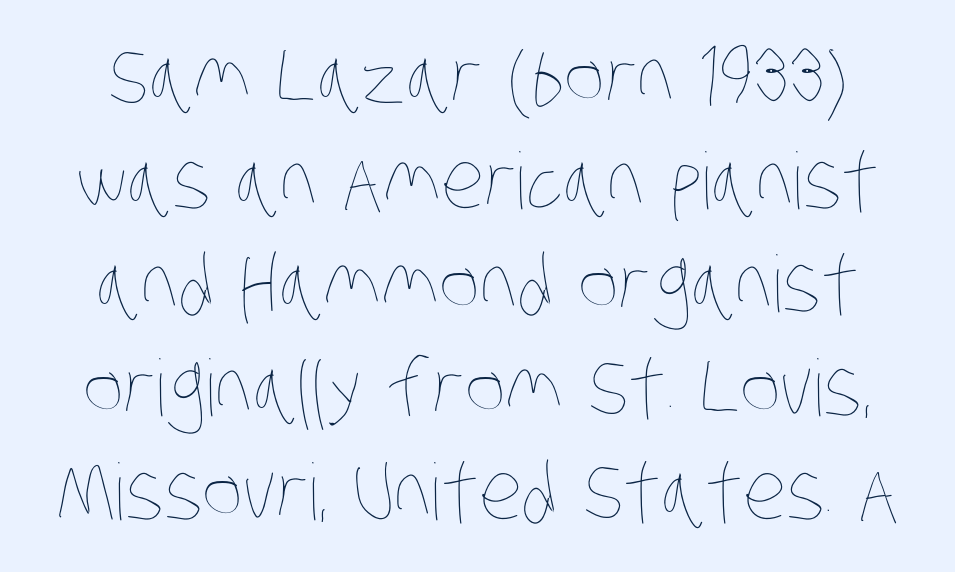
A clean baseline with only descenders dipping below it. In terms of leading, this rendering sits right in the middle. Proportional: the letters do not fall into vertical columns. Weight: regular or lighter.
